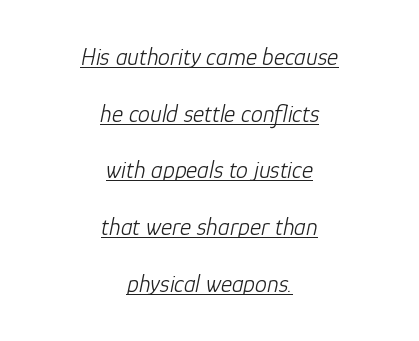
Q: Is the text bold? A: No.
Q: Is the text italic (slanted)? A: Yes, it leans right by about 12 degrees.
Q: Is the text underlined? A: Yes.
Q: How is the paragraph aligned? A: Centered.
Q: Is the spacing between letters normal or unusually wide? A: Normal.
Q: Is the spacing between lines tight, normal or loose? A: Loose.
